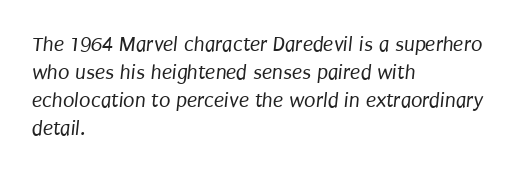
{"bold": "no", "underline": "no", "align": "left", "line_spacing": "normal", "line_spacing_ratio": 1.33, "letter_spacing": "normal", "letter_spacing_em": 0.0, "glyph_px": 21}
